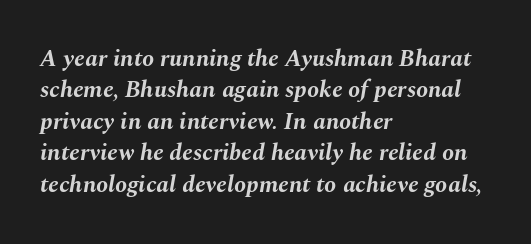
Q: Is the text bold? A: Yes.
Q: Is the text italic (slanted)? A: Yes, it leans right by about 10 degrees.
Q: Is the text underlined? A: No.
Q: How is the paragraph aligned? A: Left-aligned.
Q: Is the spacing between letters normal or unusually wide? A: Normal.
Q: Is the spacing between lines tight, normal or loose? A: Normal.
